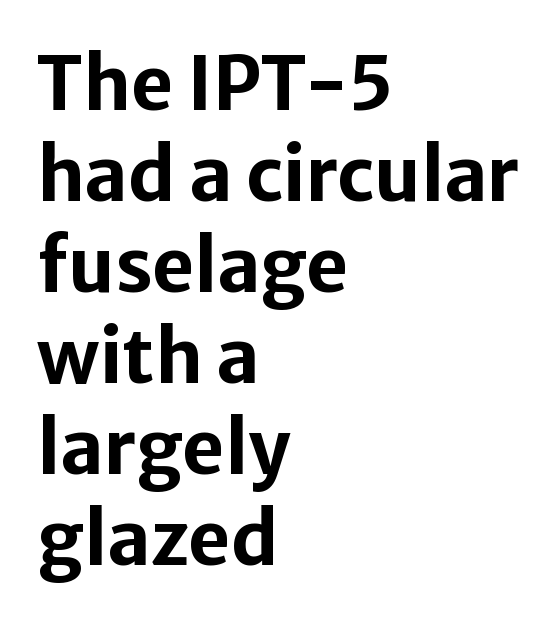
{"serif": "no", "italic": "no", "bold": "yes", "weight": "bold", "width": "normal", "stroke_contrast": "low", "x_height": "medium", "monospaced": "no", "underline": "no", "align": "left", "line_spacing_ratio": 1.23, "letter_spacing": "normal", "letter_spacing_em": 0.0, "glyph_px": 74}
